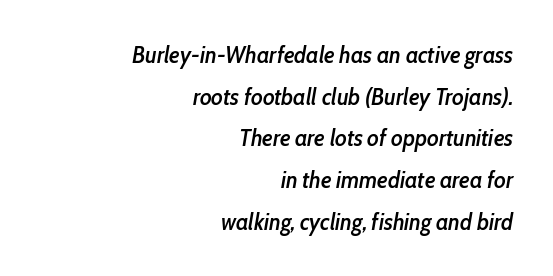
Plain, unruled lines of type. Notice the strokes are somewhat thickened but not fully heavy: this is a semibold. The face used here has a pronounced slope to its letters. Each word holds together tightly as a unit, with standard inter-letter gaps.
